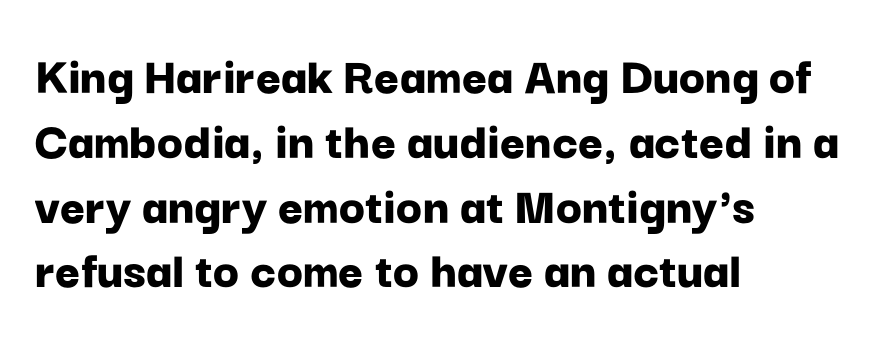
The image shows 54 px bold sans-serif type, upright; set left-aligned, line spacing 1.2x, normal letter spacing, not underlined; low stroke contrast and a medium x-height.
